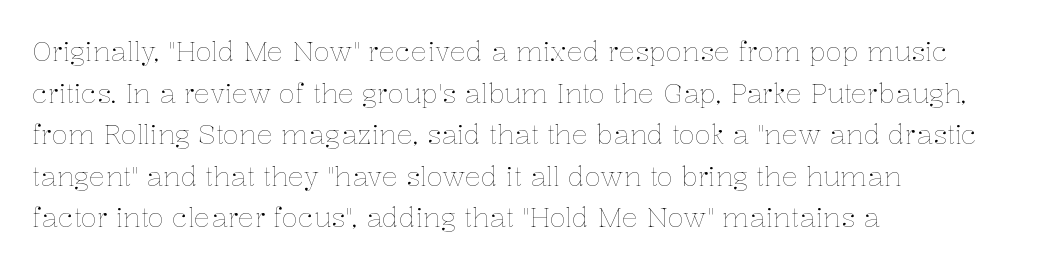
The image shows 27 px text type, upright; set left-aligned, normal line spacing (1.54x), normal letter spacing, not underlined.
